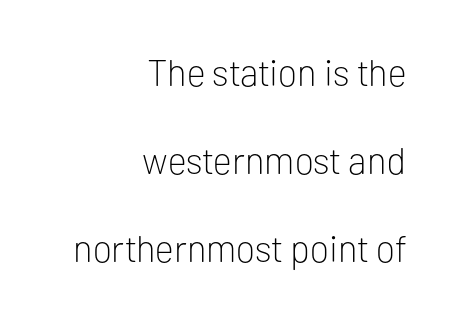
The image shows 37 px light sans-serif type, upright; set right-aligned, loose line spacing (2.38x), normal letter spacing, not underlined; low stroke contrast and a medium x-height.
